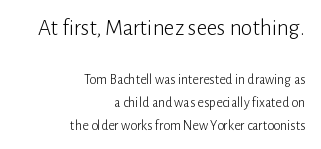
The image shows 23 px text type, upright; set right-aligned, normal line spacing (1.63x), normal letter spacing, not underlined; the first (top) block is 1.64x larger.
